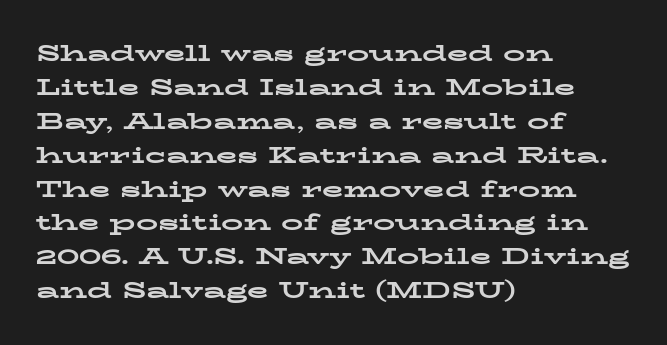
{"italic": "no", "bold": "yes", "underline": "no", "align": "left", "line_spacing": "normal", "line_spacing_ratio": 1.54, "letter_spacing": "normal", "letter_spacing_em": 0.0, "glyph_px": 22}
